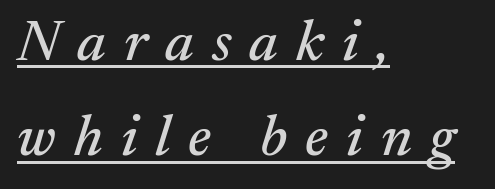
Q: Is the text italic (slanted)? A: Yes, it leans right by about 17 degrees.
Q: Is the typeface a serif or a sans-serif typeface? A: Serif.
Q: Is the text underlined? A: Yes.
Q: How is the paragraph aligned? A: Left-aligned.
Q: Is the spacing between letters normal or unusually wide? A: Unusually wide.
Q: Is the spacing between lines tight, normal or loose? A: Normal.
Q: Width (condensed, normal, or wide)? A: Normal.
Q: Stroke contrast? A: Medium.
Q: x-height? A: Medium.
Q: Monospaced? A: No.
